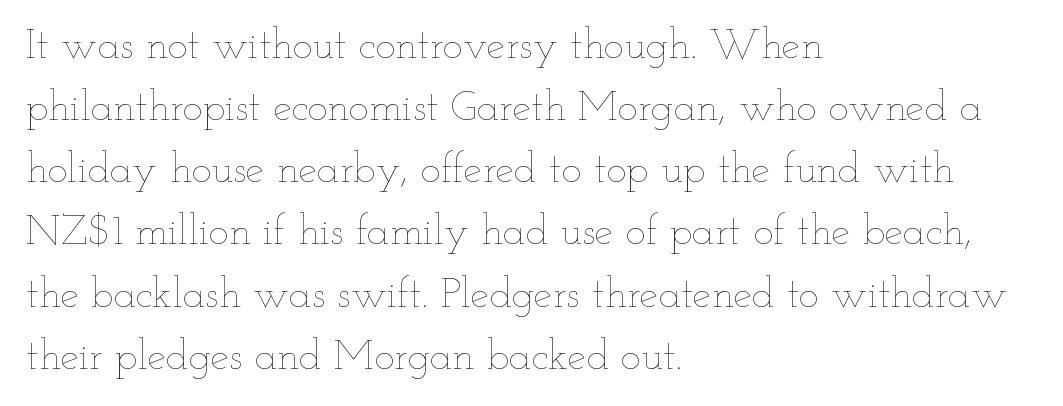
{"italic": "no", "bold": "no", "weight": "thin", "width": "wide", "stroke_contrast": "low", "x_height": "small", "monospaced": "no", "underline": "no", "align": "left", "line_spacing": "normal", "line_spacing_ratio": 1.48, "letter_spacing": "normal", "letter_spacing_em": 0.0, "glyph_px": 42}
